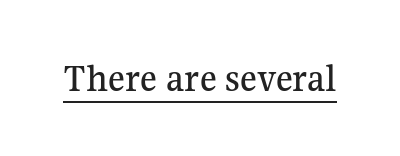
Here the designer chose a conventional face with non-uniform glyph widths. Serifs: yes, visible at the terminals of the letterforms. The lettering is marked with a stroke running underneath it. The letterforms sit shoulder to shoulder at normal distance. The lettering stays uniformly vertical, giving the passage a roman look.
